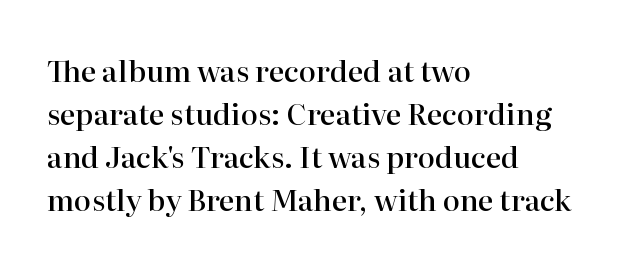
{"serif": "yes", "italic": "no", "bold": "semi", "weight": "semibold", "width": "normal", "stroke_contrast": "high", "x_height": "medium", "monospaced": "no", "underline": "no", "align": "left", "line_spacing": "normal", "line_spacing_ratio": 1.48, "letter_spacing": "normal", "letter_spacing_em": 0.0, "glyph_px": 29}
